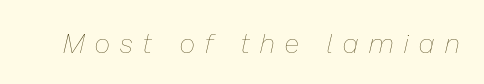
The image shows 27 px text type, italic (leaning right); set unusually wide letter spacing (+0.4 em), not underlined.
